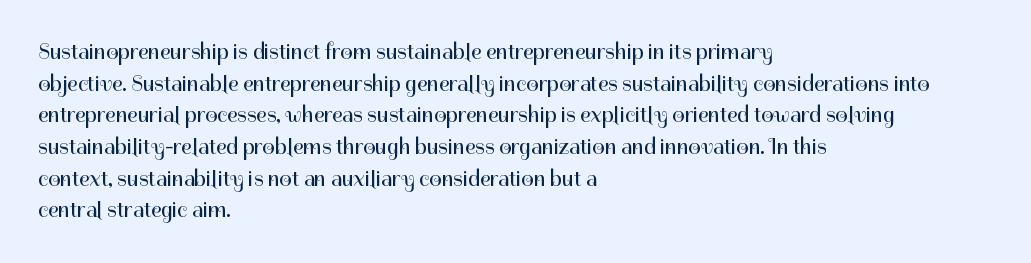
Q: Is the text bold? A: No.
Q: Is the text italic (slanted)? A: No, it is upright.
Q: Is the text underlined? A: No.
Q: How is the paragraph aligned? A: Left-aligned.
Q: Is the spacing between letters normal or unusually wide? A: Normal.
Q: Is the spacing between lines tight, normal or loose? A: Normal.
